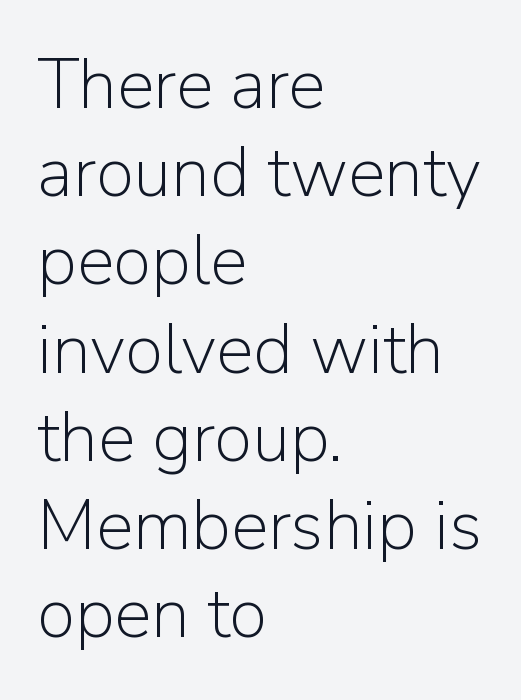
{"serif": "no", "italic": "no", "bold": "no", "weight": "light", "width": "normal", "stroke_contrast": "low", "x_height": "medium", "monospaced": "no", "underline": "no", "align": "left", "line_spacing": "normal", "line_spacing_ratio": 1.26, "letter_spacing": "normal", "letter_spacing_em": 0.0, "glyph_px": 70}
